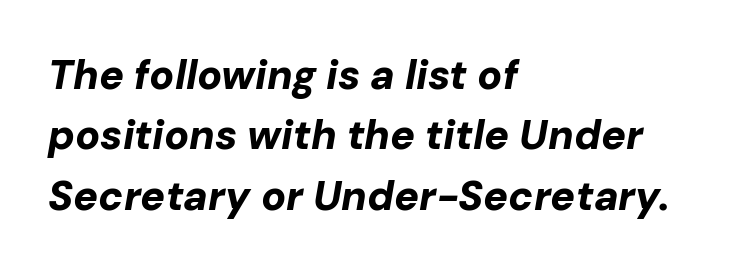
The image shows 41 px bold type, italic (leaning right); set left-aligned, normal line spacing (1.47x), normal letter spacing, not underlined; low stroke contrast and a medium x-height.
